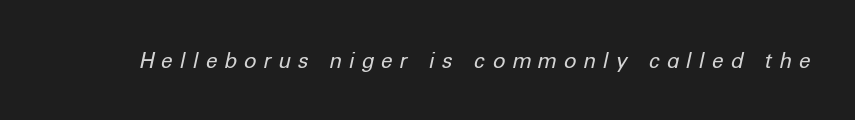
Slanted lettering throughout. Stroke thickness stays within the range of a standard reading face or lighter. Inter-character spacing is expanded well beyond the font's built-in metrics. Quick note: underline off.
